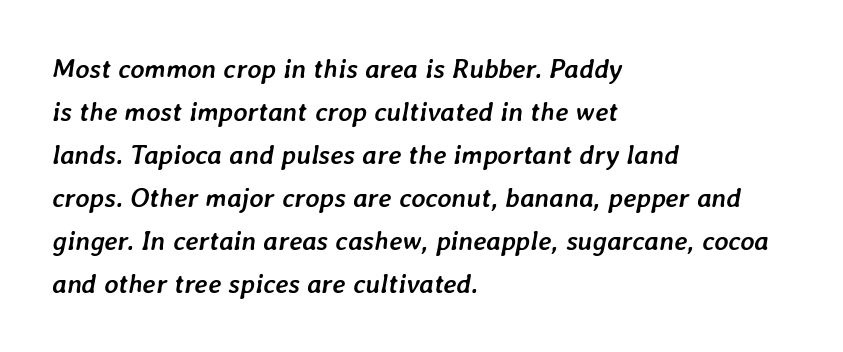
Q: Is the text bold? A: Yes.
Q: Is the text italic (slanted)? A: Yes, it leans right by about 7 degrees.
Q: Is the text underlined? A: No.
Q: How is the paragraph aligned? A: Left-aligned.
Q: Is the spacing between letters normal or unusually wide? A: Normal.
Q: Is the spacing between lines tight, normal or loose? A: Normal.
